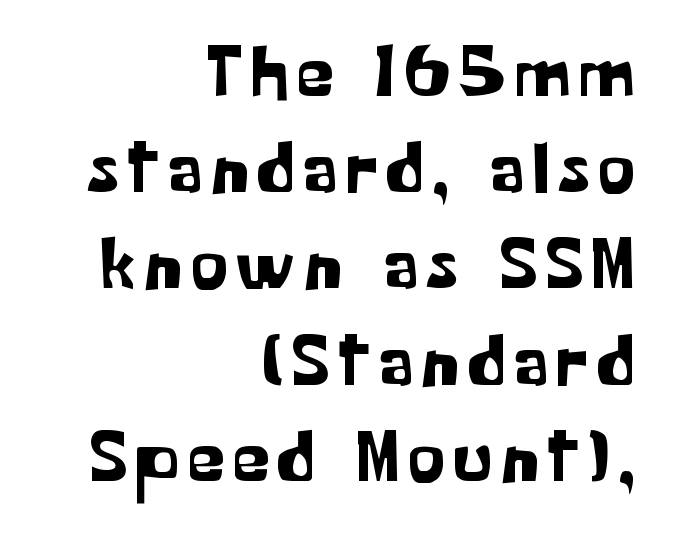
Quick note: not italic, upright. The words here are not underlined. The passage shown stacks its lines at a standard gap. These lines are rendered in a variable-pitch font. These lines are set flush right with a ragged left edge.
